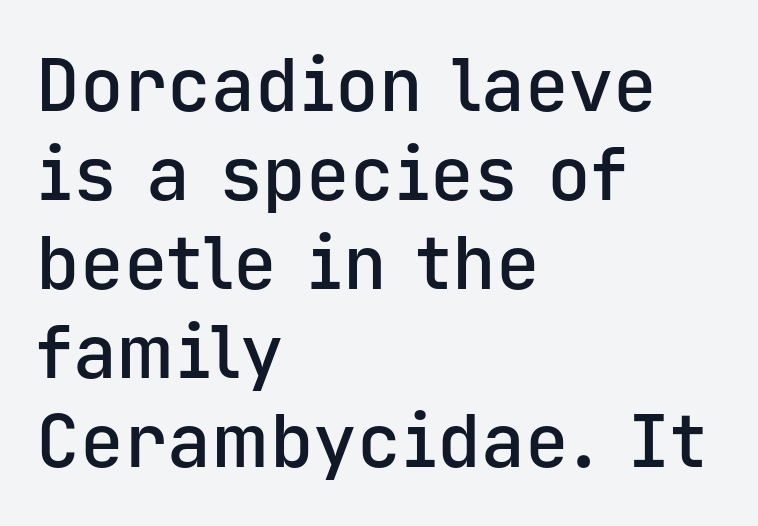
Q: Is the text bold? A: Semi-bold.
Q: Is the text italic (slanted)? A: No, it is upright.
Q: Is the typeface a serif or a sans-serif typeface? A: Sans-serif.
Q: Is the text underlined? A: No.
Q: How is the paragraph aligned? A: Left-aligned.
Q: Is the spacing between letters normal or unusually wide? A: Normal.
Q: Width (condensed, normal, or wide)? A: Normal.
Q: Stroke contrast? A: Low.
Q: x-height? A: Medium.
Q: Monospaced? A: Yes.
